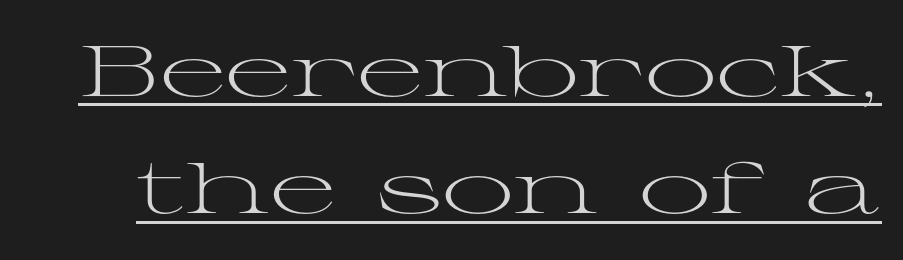
Beneath each row of characters lies a ruled line. Letterform terminals end in serifs throughout the passage. In terms of letterspacing, this is plain default setting. The passage shown stacks its lines at a standard gap.
